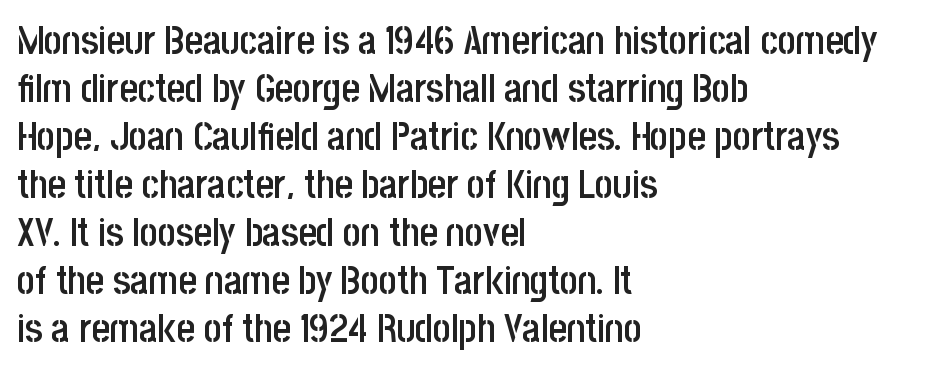
I'd call this a sans setting — the letters go barefoot. Which margin do the lines hug? The left one — the right edge is uneven. Each letter keeps its own natural width here, so spacing adapts to shape. Decoration check: the copy has no underline.
